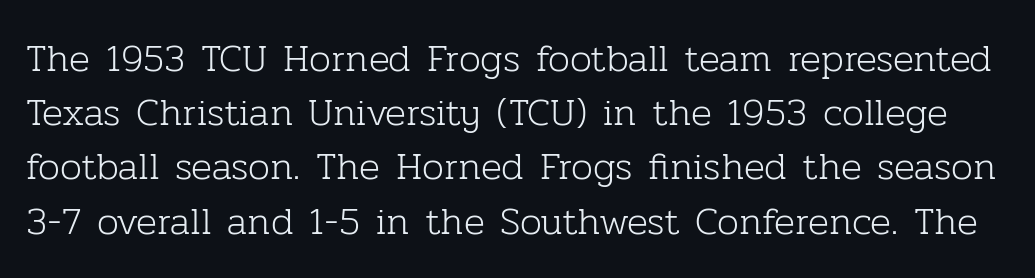
The image shows 39 px light serif type, upright; set normal line spacing (1.39x), normal letter spacing, not underlined; low stroke contrast and a medium x-height.
